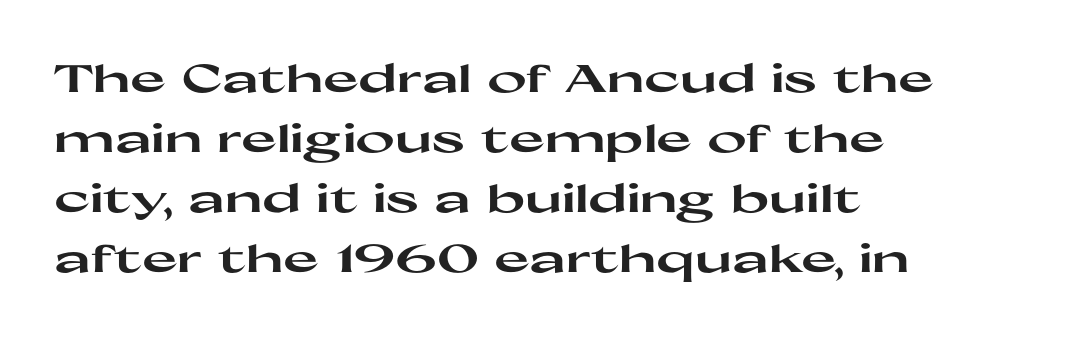
The paragraph has a hard left edge and a soft right edge. Regarding serifs, this sample does without them. You could call the tracking neutral — neither tight nor loose. The face used here is proportionally spaced, like ordinary book or web type. In terms of leading, this rendering sits right in the middle.
